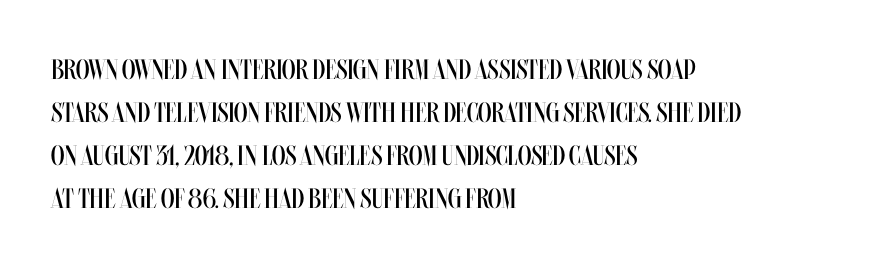
The image shows 28 px regular-weight, condensed type, upright; set left-aligned, normal line spacing (1.53x), normal letter spacing, not underlined; medium stroke contrast and a large x-height.
